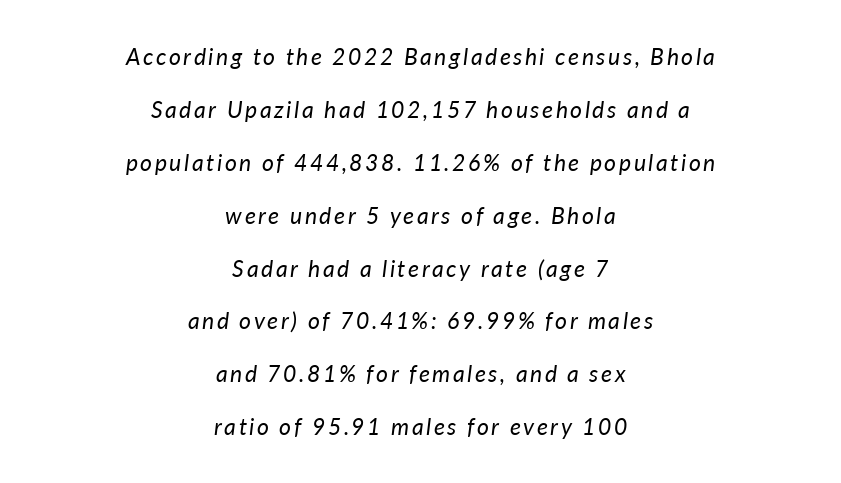
In CSS terms this would be text-align: center. How would I describe the line gaps? Wide and relaxed. The face used here has a pronounced slope to its letters. The strip under each line holds only bare page. Letters have the restrained weight of plain body copy at most.
